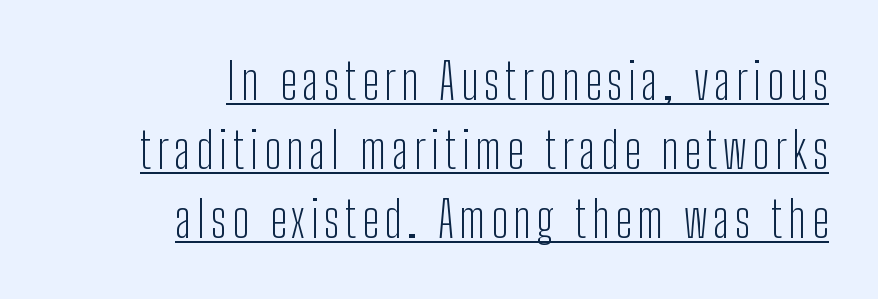
Q: Is the text bold? A: No.
Q: Is the text italic (slanted)? A: No, it is upright.
Q: Is the typeface a serif or a sans-serif typeface? A: Sans-serif.
Q: Is the text underlined? A: Yes.
Q: How is the paragraph aligned? A: Right-aligned.
Q: Is the spacing between lines tight, normal or loose? A: Normal.
Q: Width (condensed, normal, or wide)? A: Condensed.
Q: Stroke contrast? A: Low.
Q: x-height? A: Medium.
Q: Monospaced? A: No.
